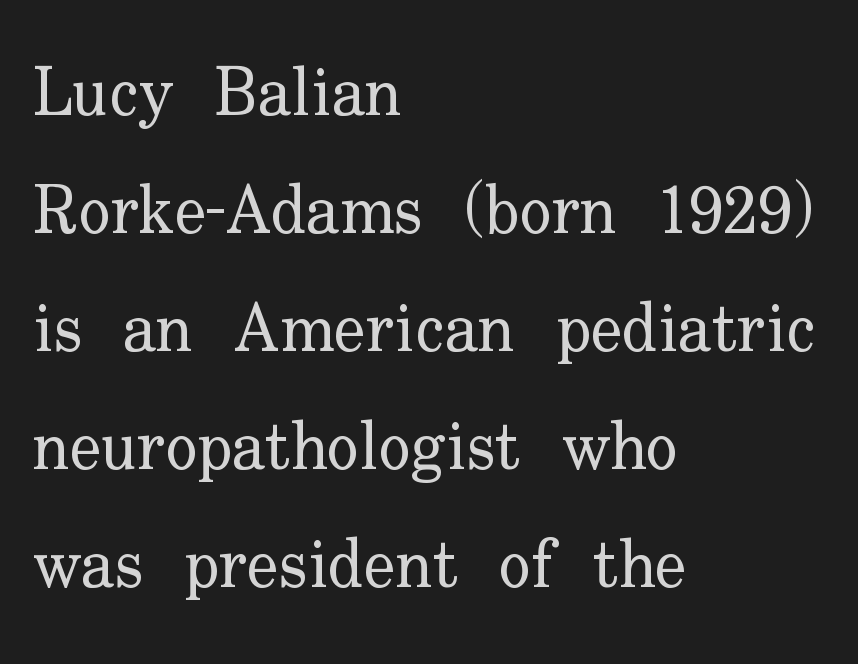
Reading down the block, your eye returns to a fixed left position each line. Is the type heavy? It reads as light-to-regular instead. The letters advance in unequal steps, a hallmark of proportional type. The lettering holds an erect, upright posture throughout. The characters display serif detailing at their extremities. The letterforms sit shoulder to shoulder at normal distance.
